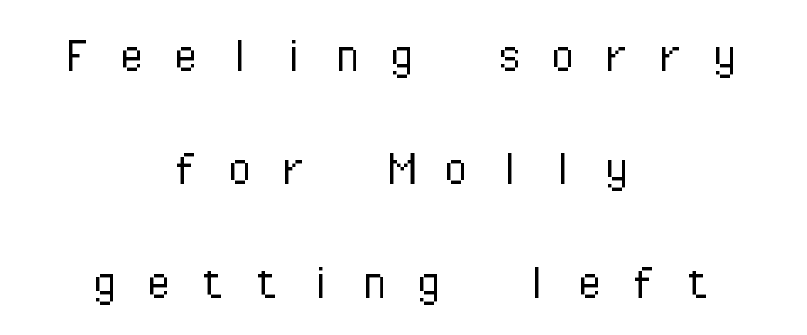
How would I describe the line gaps? Wide and relaxed. The horizontal fit of the characters is loose and conspicuously gappy. Think of a typewriter: that constant character pitch is what you see here. The letters stand upright; this is a roman face.
